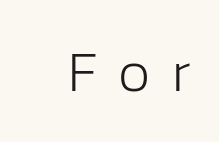
The image shows 57 px light sans-serif type, upright; set unusually wide letter spacing (+0.38 em), not underlined; low stroke contrast and a medium x-height.
